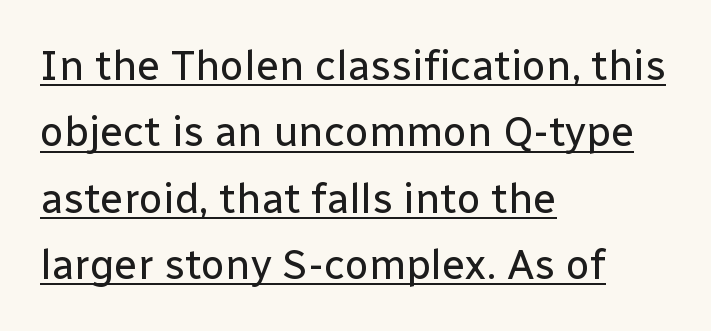
The image shows 42 px regular-weight sans-serif type, upright; set left-aligned, normal line spacing (1.58x), normal letter spacing, underlined; low stroke contrast and a medium x-height.
